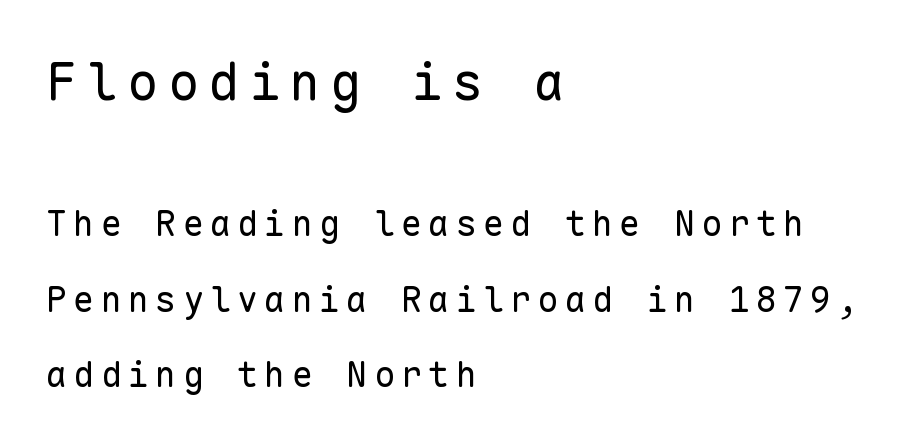
Q: Is the text bold? A: No.
Q: Is the text italic (slanted)? A: No, it is upright.
Q: Is the typeface a serif or a sans-serif typeface? A: Sans-serif.
Q: Is the text underlined? A: No.
Q: How is the paragraph aligned? A: Left-aligned.
Q: Is the spacing between lines tight, normal or loose? A: Loose.
Q: Which block of text is set in a larger size, the first (top) or the second (bottom)? A: The first (top) one.
Q: Width (condensed, normal, or wide)? A: Normal.
Q: Stroke contrast? A: Low.
Q: x-height? A: Medium.
Q: Monospaced? A: Yes.
